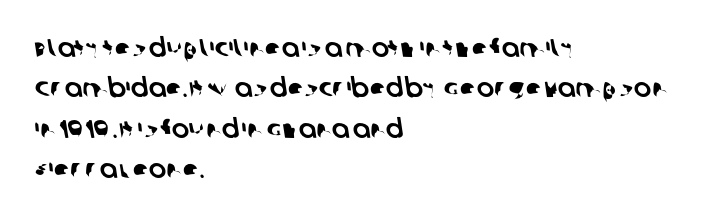
How would I describe the line gaps? Plain and ordinary. Caption: multi-line text, flush left, ragged right. The words here are not underlined. Tracking here is standard; glyphs follow each other at the usual distance.
